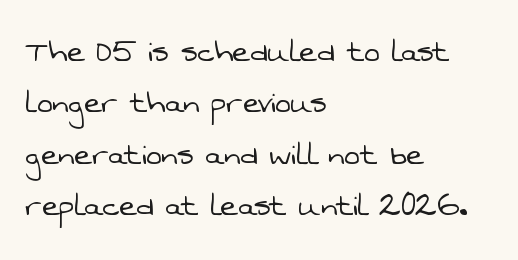
{"serif": "no", "bold": "no", "weight": "light", "width": "normal", "stroke_contrast": "low", "x_height": "medium", "monospaced": "no", "underline": "no", "align": "left", "line_spacing": "normal", "line_spacing_ratio": 1.39, "letter_spacing": "normal", "letter_spacing_em": 0.0, "glyph_px": 37}
